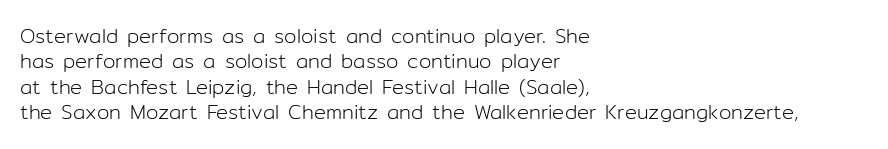
{"italic": "no", "bold": "no", "underline": "no", "align": "left", "line_spacing": "normal", "line_spacing_ratio": 1.27, "letter_spacing": "normal", "letter_spacing_em": 0.0, "glyph_px": 20}
